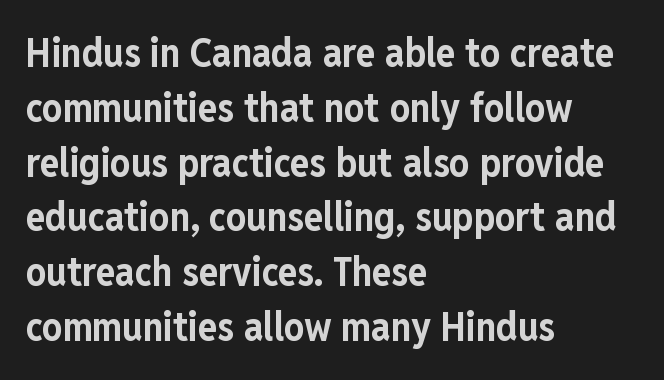
Q: Is the text bold? A: Yes.
Q: Is the text italic (slanted)? A: No, it is upright.
Q: Is the typeface a serif or a sans-serif typeface? A: Sans-serif.
Q: Is the text underlined? A: No.
Q: How is the paragraph aligned? A: Left-aligned.
Q: Is the spacing between letters normal or unusually wide? A: Normal.
Q: Is the spacing between lines tight, normal or loose? A: Normal.
Q: Width (condensed, normal, or wide)? A: Condensed.
Q: Stroke contrast? A: Low.
Q: x-height? A: Medium.
Q: Monospaced? A: No.
